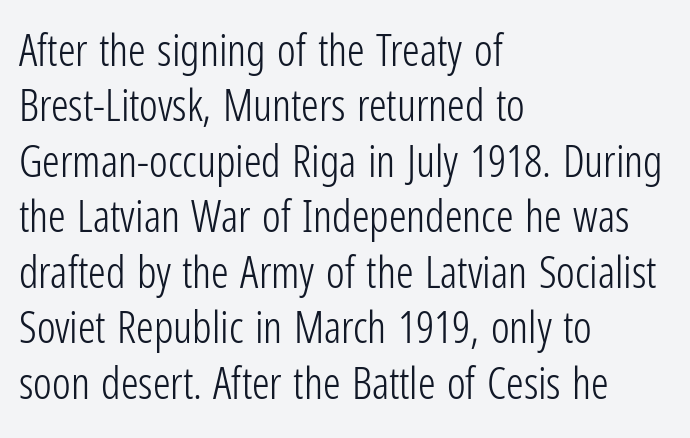
Q: Is the text bold? A: No.
Q: Is the text italic (slanted)? A: No, it is upright.
Q: Is the typeface a serif or a sans-serif typeface? A: Sans-serif.
Q: Is the text underlined? A: No.
Q: How is the paragraph aligned? A: Left-aligned.
Q: Is the spacing between letters normal or unusually wide? A: Normal.
Q: Is the spacing between lines tight, normal or loose? A: Normal.
Q: Width (condensed, normal, or wide)? A: Condensed.
Q: Stroke contrast? A: Low.
Q: x-height? A: Medium.
Q: Monospaced? A: No.
